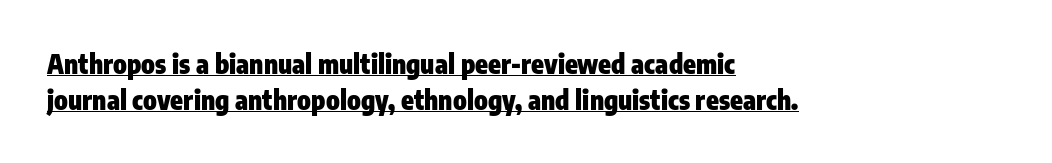
On the weight axis this lands at bold, roughly 700. Ordinary non-slanted type is in use. Students, observe the line beneath the letters — that is underlining. Where is the straight margin? On the left. The rows are spaced the way most documents space them.
